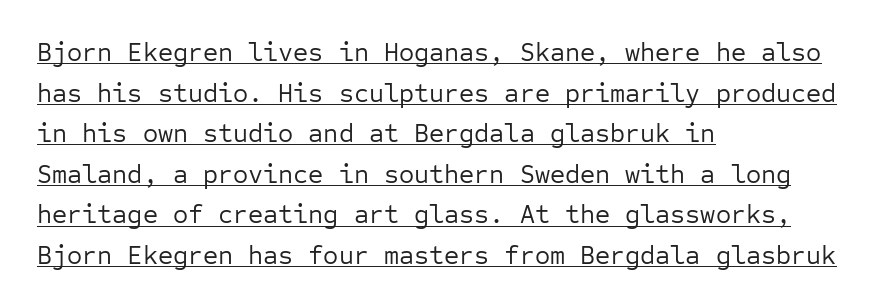
Notice how descenders clear the ascenders below comfortably — that's standard leading. The font is comparable to plain body text, perhaps lighter. The horizontal fit of the characters is conventional and even. Designer's note — italics off, roman on. Horizontally, the lines are justified to the leading edge only. This rendering features underlined lettering.
